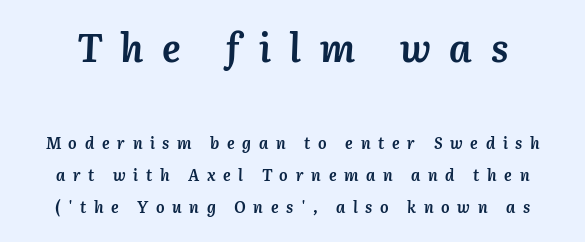
{"italic": "yes", "lean": "right", "slant_degrees": 3, "bold": "yes", "weight": "semibold", "width": "normal", "stroke_contrast": "medium", "x_height": "medium", "monospaced": "no", "underline": "no", "line_spacing": "loose", "line_spacing_ratio": 2.0, "letter_spacing": "wide", "letter_spacing_em": 0.48, "larger_block": "first", "size_ratio": 2.44, "glyph_px": 39}
